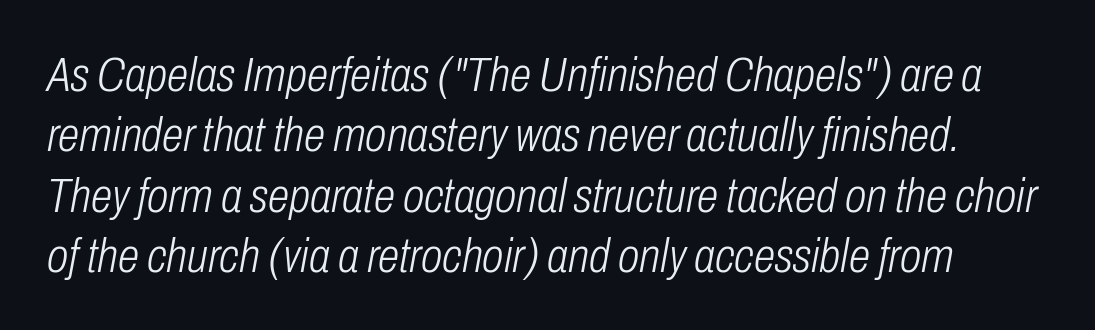
The baseline area is clear. The lettering tilts uniformly, giving the passage an italic look. These lines are rendered in a variable-pitch font. Spacing between characters is what you'd get straight out of the box. Stems and bowls with no extra thickness — not bold.
